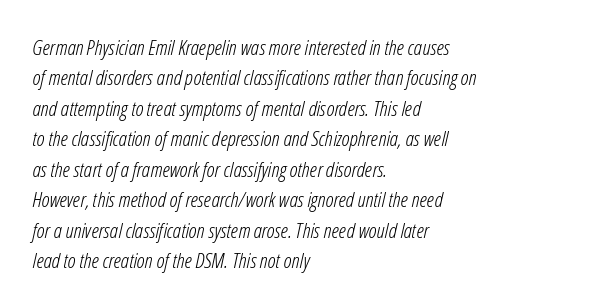
A typesetter would call this zero additional tracking. The gap between lines stays unmarked. The weight tops out at a normal text grade. The block of text has a typical density, with ordinary space between rows. Yep, that's italic — everything's leaning. Visually the block forms a straight wall on the left and a jagged coastline on the right.
